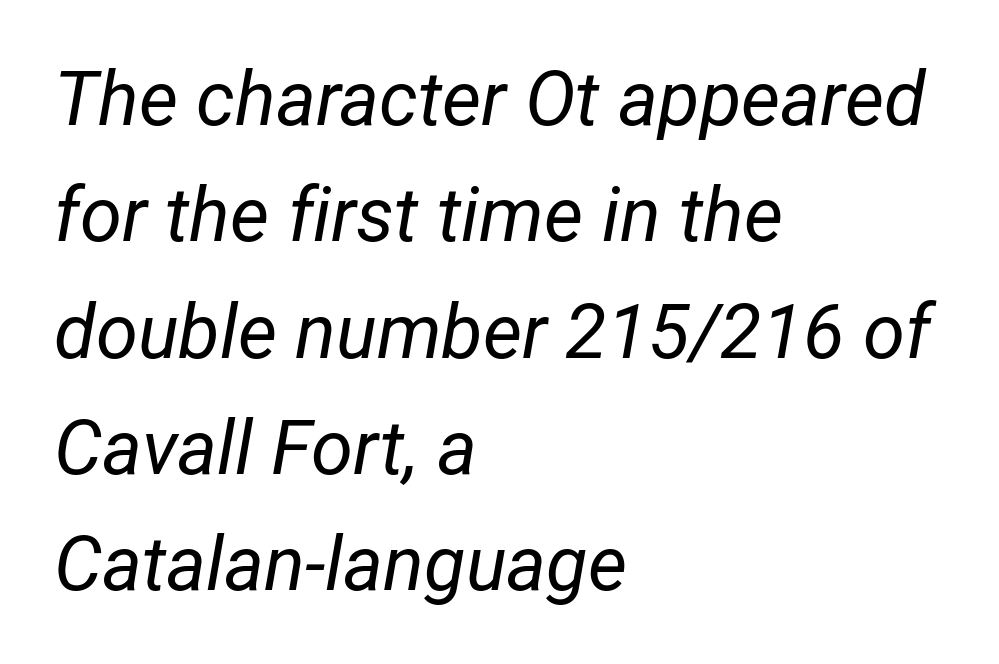
Does the leading feel generous? No, just average. Plain, unruled lines of type. Think of a printed novel: that variable character pitch is what you see here. Spacing between characters is what you'd get straight out of the box. The weight tops out at a normal text grade.
